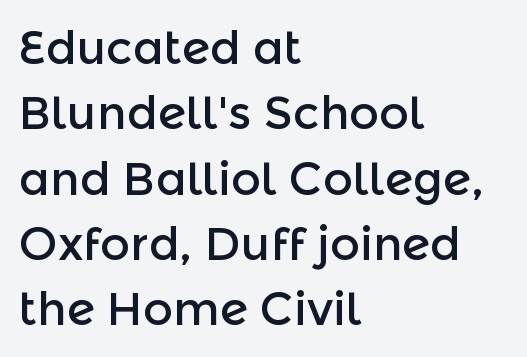
Visually the block forms a straight wall on the left and a jagged coastline on the right. You could not count columns in this text — the font is proportionally spaced. Glance below the letters and you will spot only blank space. This sample uses an upright cut, with every glyph sitting square on the baseline. This rendering leaves character spacing at its baseline value. Leading matches the norm, producing a regular column.
